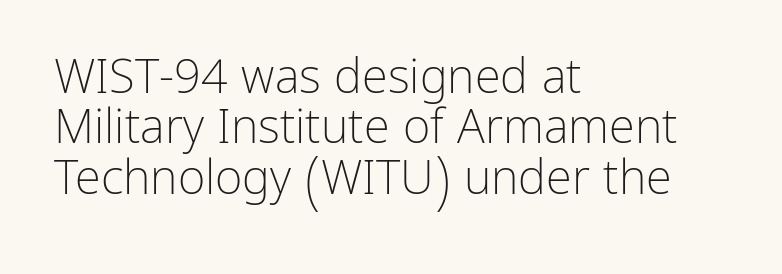
Q: Is the text bold? A: No.
Q: Is the text italic (slanted)? A: No, it is upright.
Q: Is the typeface a serif or a sans-serif typeface? A: Sans-serif.
Q: Is the text underlined? A: No.
Q: How is the paragraph aligned? A: Left-aligned.
Q: Is the spacing between letters normal or unusually wide? A: Normal.
Q: Is the spacing between lines tight, normal or loose? A: Tight.
Q: Width (condensed, normal, or wide)? A: Normal.
Q: Stroke contrast? A: Low.
Q: x-height? A: Medium.
Q: Monospaced? A: No.
